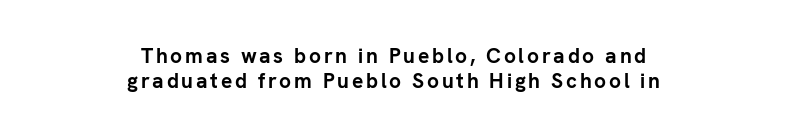
The image shows 21 px bold type, upright; set centered, line spacing 1.2x, not underlined.
